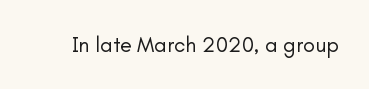
The image shows 22 px text type, upright; set normal letter spacing, not underlined.
